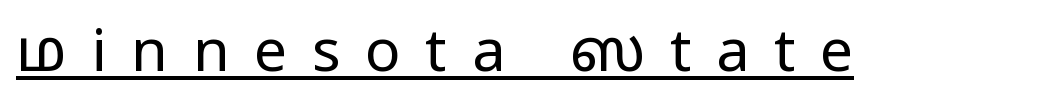
{"serif": "no", "italic": "no", "bold": "no", "weight": "regular", "width": "normal", "stroke_contrast": "low", "x_height": "medium", "monospaced": "no", "underline": "yes", "letter_spacing": "wide", "letter_spacing_em": 0.42, "glyph_px": 59}
